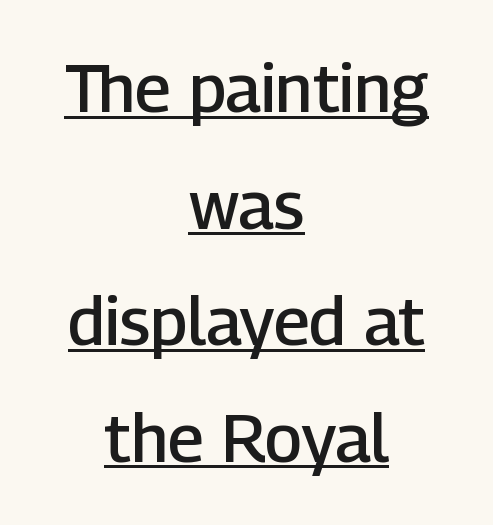
{"serif": "no", "italic": "no", "bold": "semi", "weight": "semibold", "width": "normal", "stroke_contrast": "low", "x_height": "medium", "monospaced": "no", "underline": "yes", "align": "center", "line_spacing_ratio": 1.74, "letter_spacing": "normal", "letter_spacing_em": 0.0, "glyph_px": 67}
